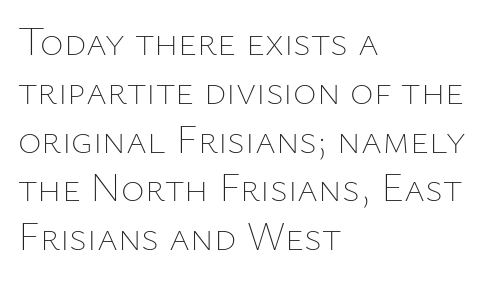
{"italic": "no", "bold": "no", "weight": "thin", "width": "normal", "stroke_contrast": "low", "x_height": "medium", "monospaced": "no", "underline": "no", "align": "left", "line_spacing_ratio": 1.22, "letter_spacing": "normal", "letter_spacing_em": 0.0, "glyph_px": 40}
